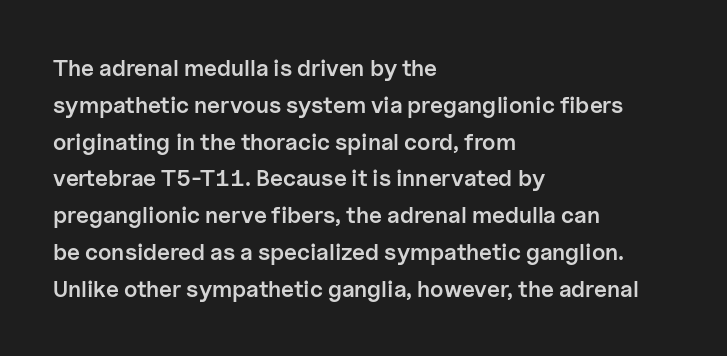
Q: Is the text bold? A: Semi-bold.
Q: Is the text italic (slanted)? A: No, it is upright.
Q: Is the text underlined? A: No.
Q: How is the paragraph aligned? A: Left-aligned.
Q: Is the spacing between letters normal or unusually wide? A: Normal.
Q: Is the spacing between lines tight, normal or loose? A: Normal.
